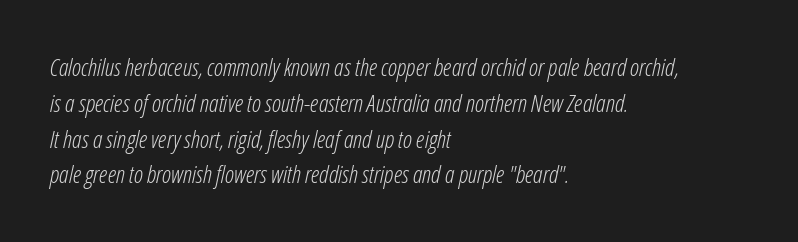
{"italic": "yes", "lean": "right", "slant_degrees": 12, "bold": "no", "underline": "no", "align": "left", "line_spacing": "normal", "line_spacing_ratio": 1.49, "letter_spacing": "normal", "letter_spacing_em": 0.0, "glyph_px": 24}
